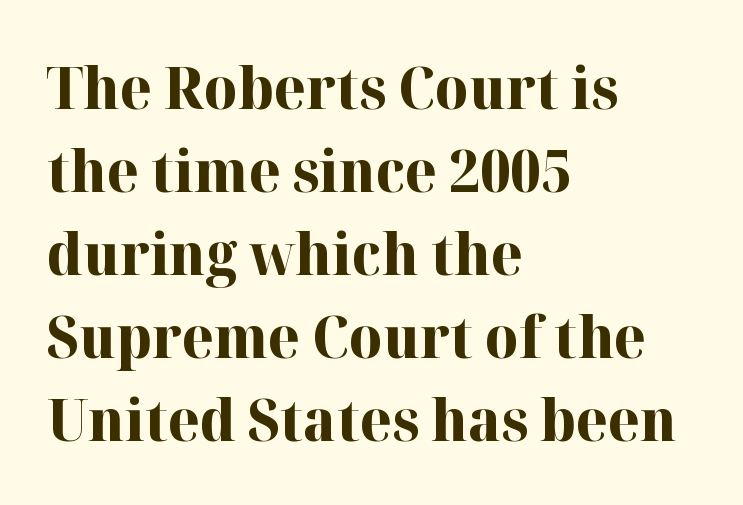
The characters display serif detailing at their extremities. Each line starts at the same left margin while the right side varies. This rendering features lettering with no underline. Characters follow at the spacing the type designer built in. These lines are rendered in a variable-pitch font. Normally led — the rows are evenly, conventionally spaced.
